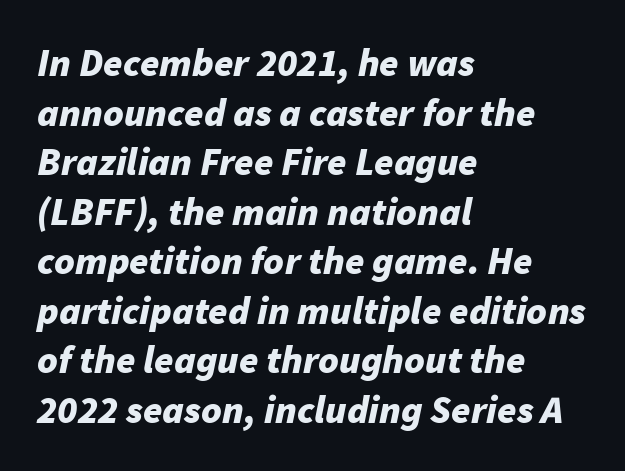
{"italic": "yes", "lean": "right", "slant_degrees": 11, "bold": "yes", "weight": "bold", "width": "normal", "stroke_contrast": "low", "x_height": "medium", "monospaced": "no", "underline": "no", "align": "left", "line_spacing": "normal", "line_spacing_ratio": 1.27, "letter_spacing": "normal", "letter_spacing_em": 0.0, "glyph_px": 39}
